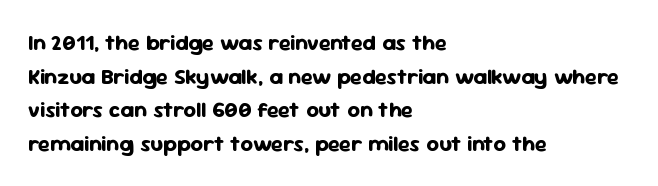
This sample is left-justified, so line endings fall wherever the words run out. Ascenders rise straight up at ninety degrees. Notice how descenders clear the ascenders below comfortably — that's standard leading. Is the type bold? Yes — the strokes are clearly thick and heavy.
